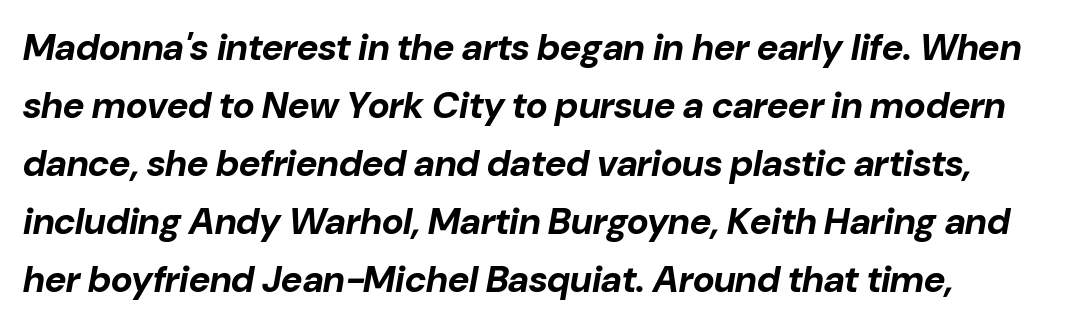
{"italic": "yes", "lean": "right", "slant_degrees": 10, "bold": "yes", "weight": "bold", "width": "normal", "stroke_contrast": "low", "x_height": "medium", "monospaced": "no", "underline": "no", "line_spacing": "normal", "line_spacing_ratio": 1.57, "letter_spacing": "normal", "letter_spacing_em": 0.0, "glyph_px": 37}
